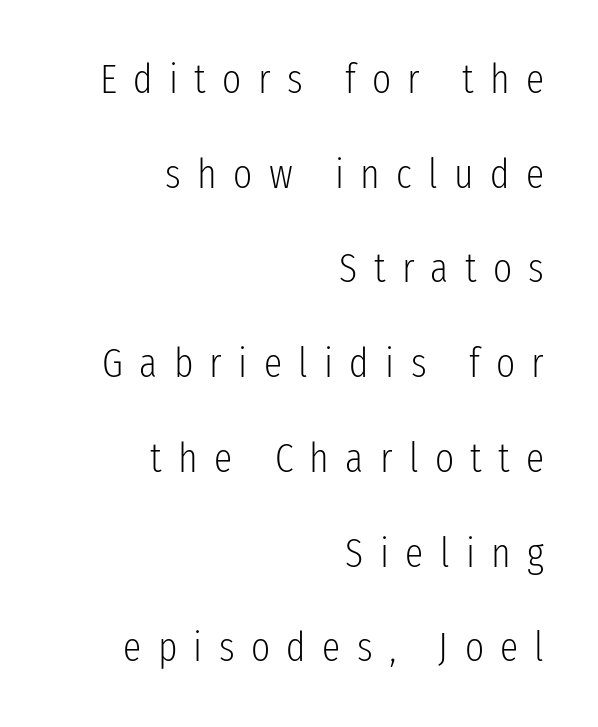
The rendering uses natural spacing where letterforms have individual widths. No extra ink here — the face is not bold. The letters are spread apart with noticeably loose tracking. The lettering holds an erect, upright posture throughout.
